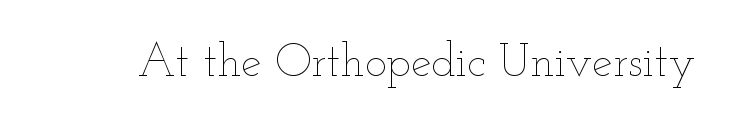
The image shows 46 px thin, wide type, upright; set normal letter spacing, not underlined; low stroke contrast and a small x-height.
